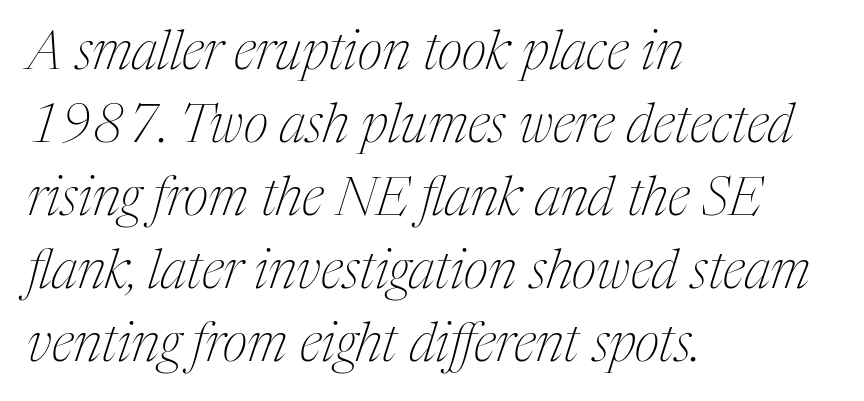
Q: Is the text bold? A: No.
Q: Is the text italic (slanted)? A: Yes, it leans right by about 17 degrees.
Q: Is the typeface a serif or a sans-serif typeface? A: Serif.
Q: Is the text underlined? A: No.
Q: How is the paragraph aligned? A: Left-aligned.
Q: Is the spacing between letters normal or unusually wide? A: Normal.
Q: Is the spacing between lines tight, normal or loose? A: Normal.
Q: Width (condensed, normal, or wide)? A: Condensed.
Q: Stroke contrast? A: Medium.
Q: x-height? A: Medium.
Q: Monospaced? A: No.
